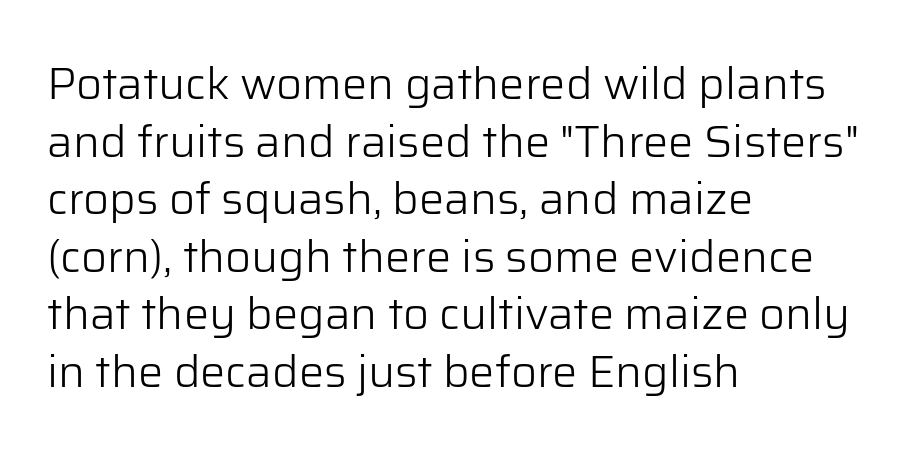
{"serif": "no", "italic": "no", "bold": "no", "weight": "light", "width": "normal", "stroke_contrast": "low", "x_height": "medium", "monospaced": "no", "underline": "no", "align": "left", "line_spacing": "normal", "line_spacing_ratio": 1.28, "letter_spacing": "normal", "letter_spacing_em": 0.0, "glyph_px": 45}
